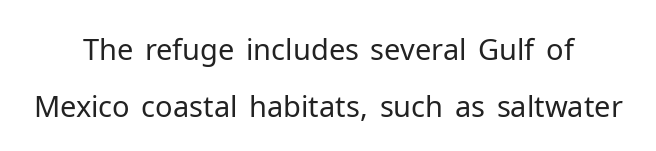
Varying glyph widths throughout — classic text-font behaviour. Horizontal alignment here is central, giving a formal, balanced look. Letter spacing: default. Interline gaps are noticeably wide in this sample.
